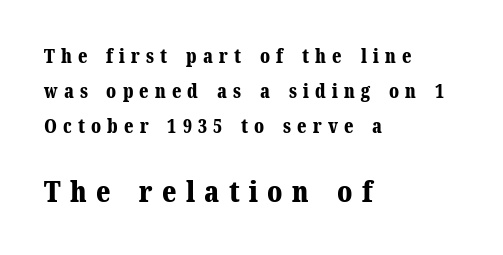
Look at the glyph heights: the lower group is clearly the bigger setting. Weight: bold. A typesetter would label this face a serif. You could not count columns in this text — the font is proportionally spaced.
